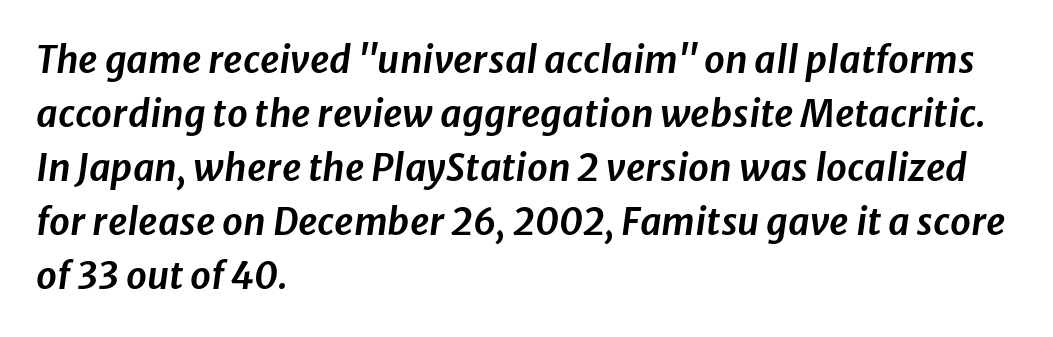
{"italic": "yes", "lean": "right", "slant_degrees": 8, "width": "normal", "stroke_contrast": "low", "x_height": "medium", "monospaced": "no", "underline": "no", "align": "left", "line_spacing": "normal", "line_spacing_ratio": 1.46, "letter_spacing": "normal", "letter_spacing_em": 0.0, "glyph_px": 37}
